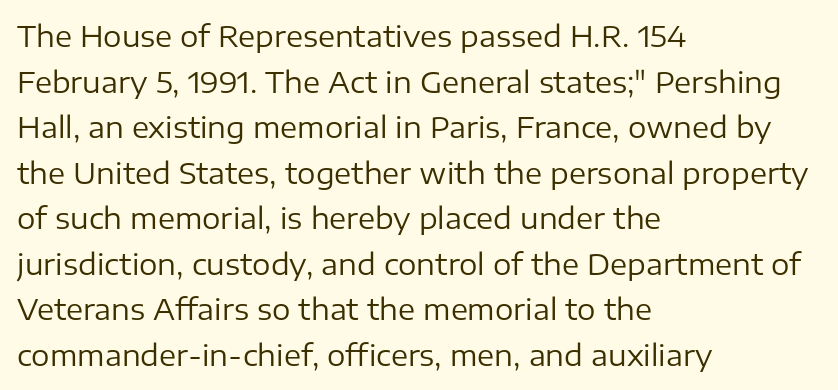
{"serif": "no", "italic": "no", "bold": "no", "weight": "regular", "width": "normal", "stroke_contrast": "low", "x_height": "medium", "monospaced": "no", "underline": "no", "align": "left", "line_spacing": "normal", "line_spacing_ratio": 1.57, "letter_spacing": "normal", "letter_spacing_em": 0.0, "glyph_px": 29}
